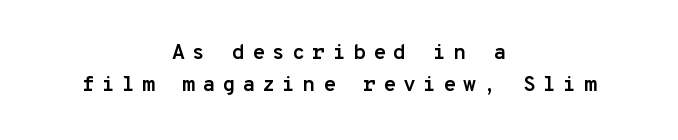
The image shows 21 px bold type, upright; set centered, normal line spacing (1.51x), unusually wide letter spacing (+0.34 em), not underlined.
